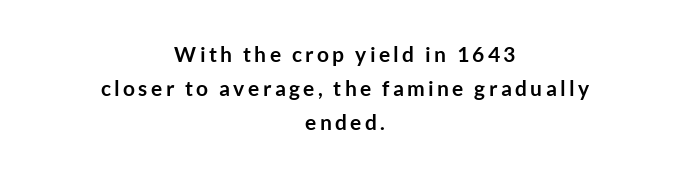
Q: Is the text bold? A: Yes.
Q: Is the text italic (slanted)? A: No, it is upright.
Q: Is the text underlined? A: No.
Q: How is the paragraph aligned? A: Centered.
Q: Is the spacing between lines tight, normal or loose? A: Normal.
